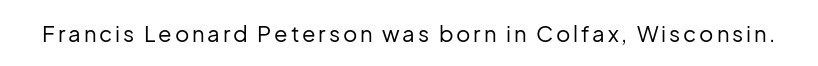
{"italic": "no", "bold": "no", "underline": "no", "glyph_px": 22}
